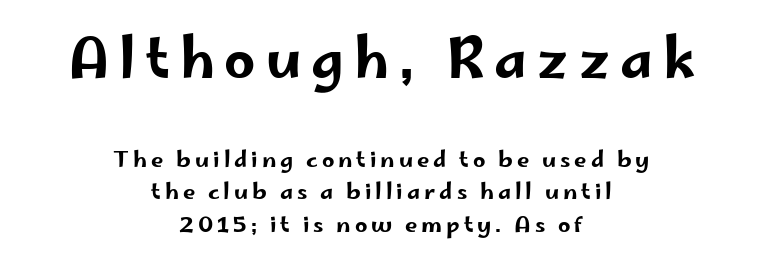
{"serif": "no", "italic": "no", "width": "wide", "stroke_contrast": "low", "x_height": "small", "monospaced": "no", "underline": "no", "align": "center", "line_spacing": "normal", "line_spacing_ratio": 1.47, "larger_block": "first", "size_ratio": 2.5, "glyph_px": 55}
